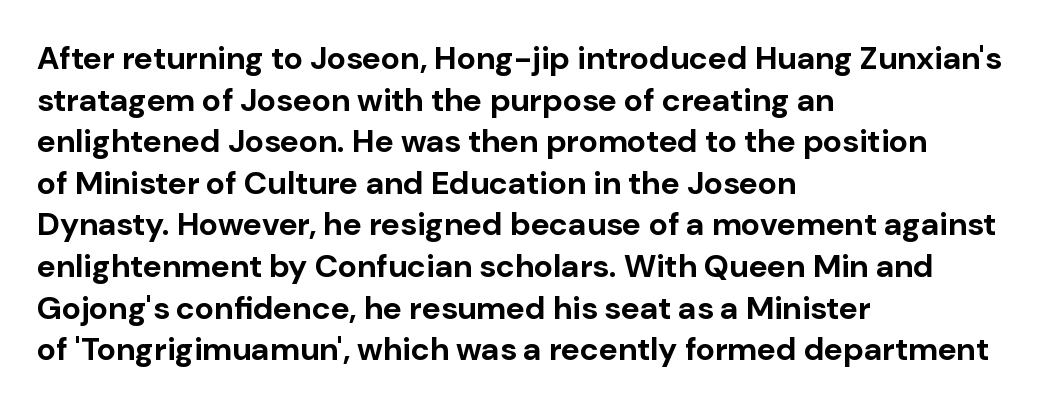
Vertically, the passage feels balanced, rows spaced as you'd expect. Layout note: lines flush left. The face used here is a sans, in the tradition of grotesques and geometrics. What stands out about the letter spacing? Nothing — it is the standard amount.
